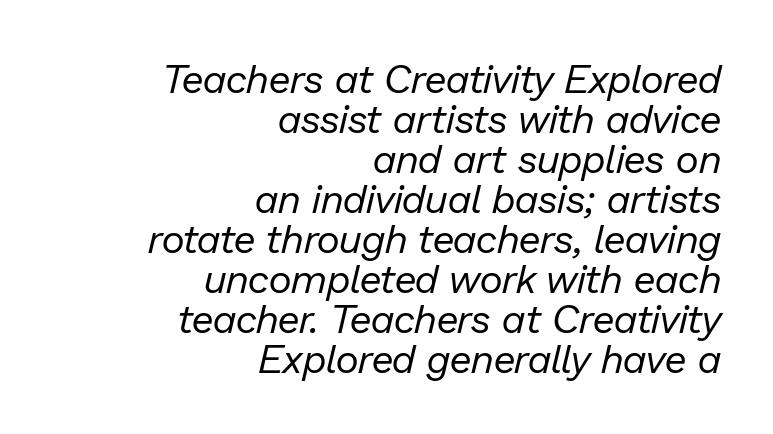
If you drew a ruler down the right edge, every line would touch it. The words here are not underlined. Observe the ordinary spacing: letters are neighbours, not strangers. Cramped leading. Looks like regular typesetting: each glyph gets only the width it needs.
